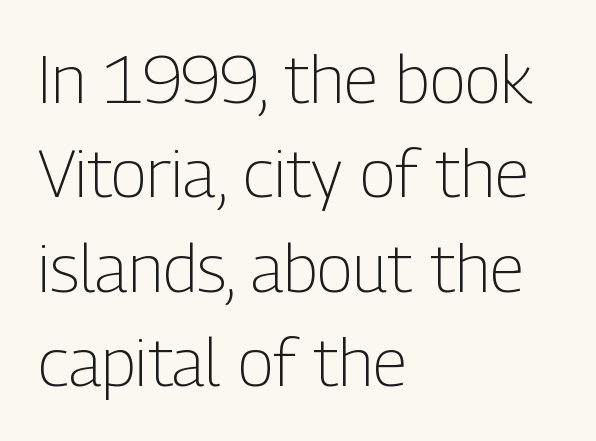
Q: Is the text bold? A: No.
Q: Is the text italic (slanted)? A: No, it is upright.
Q: Is the typeface a serif or a sans-serif typeface? A: Sans-serif.
Q: Is the text underlined? A: No.
Q: How is the paragraph aligned? A: Left-aligned.
Q: Is the spacing between letters normal or unusually wide? A: Normal.
Q: Is the spacing between lines tight, normal or loose? A: Normal.
Q: Width (condensed, normal, or wide)? A: Condensed.
Q: Stroke contrast? A: Low.
Q: x-height? A: Medium.
Q: Monospaced? A: No.
